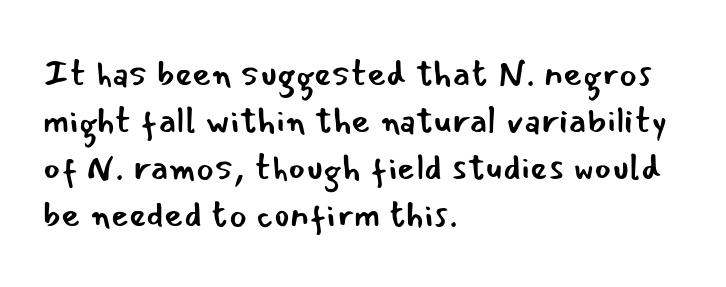
The rendering uses natural spacing where letterforms have individual widths. Summary of vertical rhythm: regular, with standard interline spacing. The face looks like a standard text weight, possibly lighter. The typography opts for an upright posture over an oblique one. Classification — sans serif.
